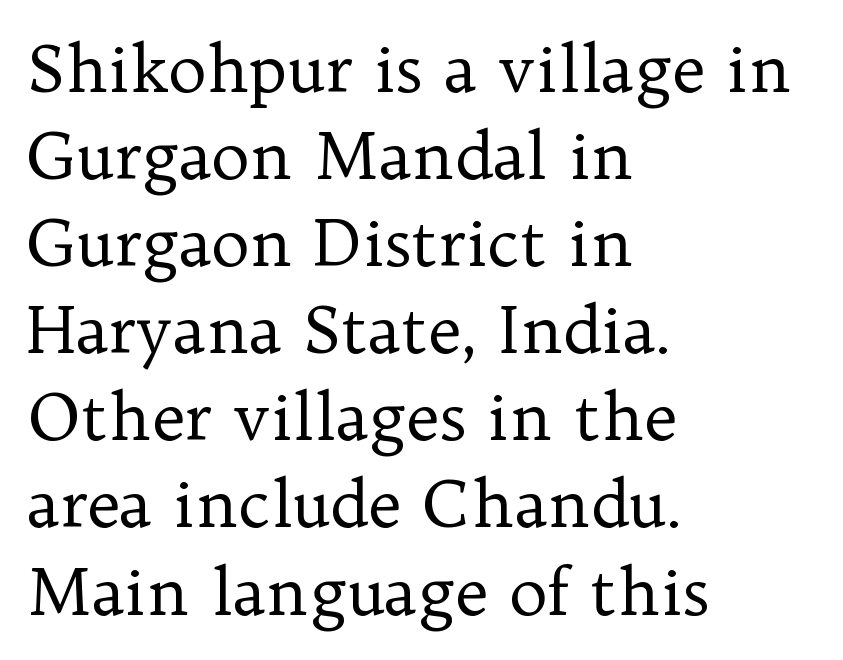
Q: Is the text bold? A: No.
Q: Is the text italic (slanted)? A: No, it is upright.
Q: Is the typeface a serif or a sans-serif typeface? A: Serif.
Q: Is the text underlined? A: No.
Q: How is the paragraph aligned? A: Left-aligned.
Q: Is the spacing between letters normal or unusually wide? A: Normal.
Q: Is the spacing between lines tight, normal or loose? A: Normal.
Q: Width (condensed, normal, or wide)? A: Normal.
Q: Stroke contrast? A: Low.
Q: x-height? A: Medium.
Q: Monospaced? A: No.
